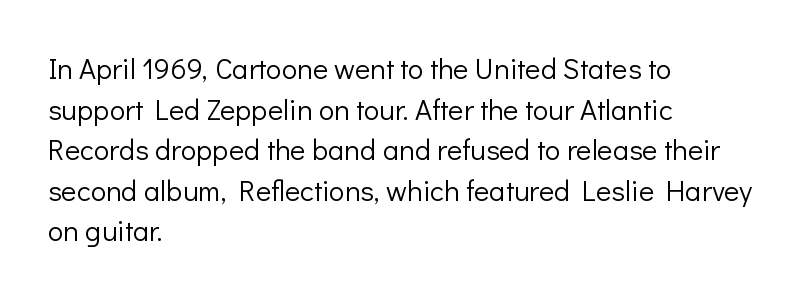
{"serif": "no", "italic": "no", "bold": "no", "weight": "light", "width": "normal", "stroke_contrast": "low", "x_height": "medium", "monospaced": "no", "underline": "no", "align": "left", "line_spacing": "normal", "line_spacing_ratio": 1.4, "letter_spacing": "normal", "letter_spacing_em": 0.0, "glyph_px": 29}
